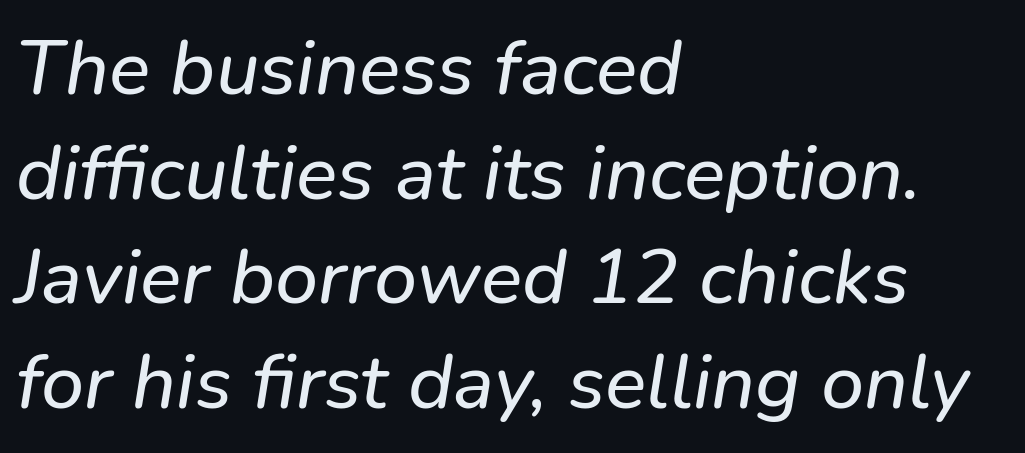
The image shows 77 px text type, italic (leaning right); set left-aligned, normal line spacing (1.36x), normal letter spacing, not underlined; low stroke contrast and a medium x-height.
